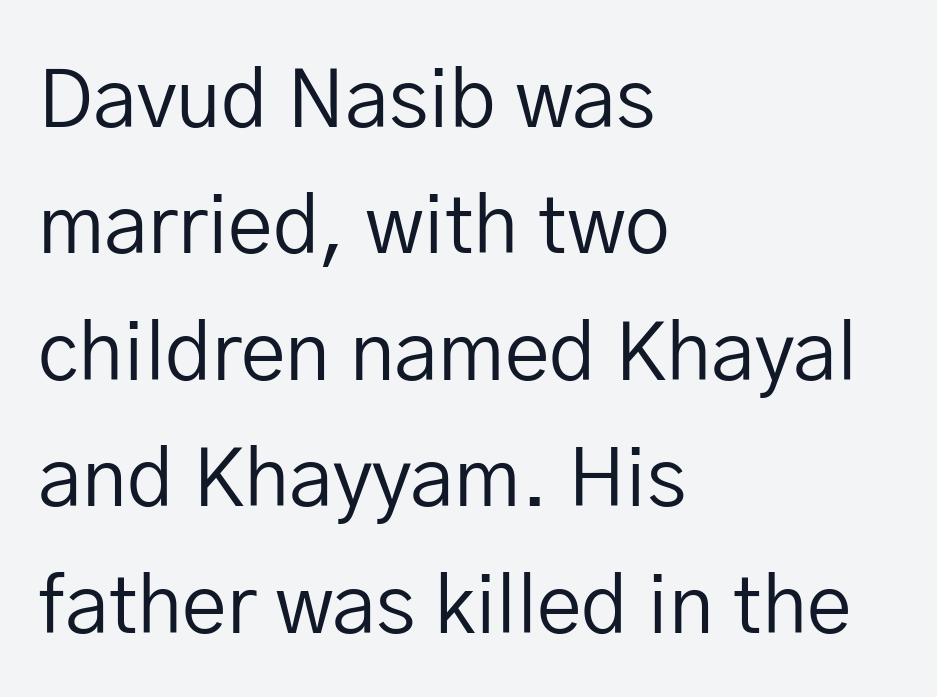
Honestly, the letter spacing is just normal — you wouldn't notice it. The typeface chosen for these lines omits serifs. A roman cut, with each character standing at attention. Looks like regular typesetting: each glyph gets only the width it needs. All the whitespace from short lines collects on the right. Type without underlining.
